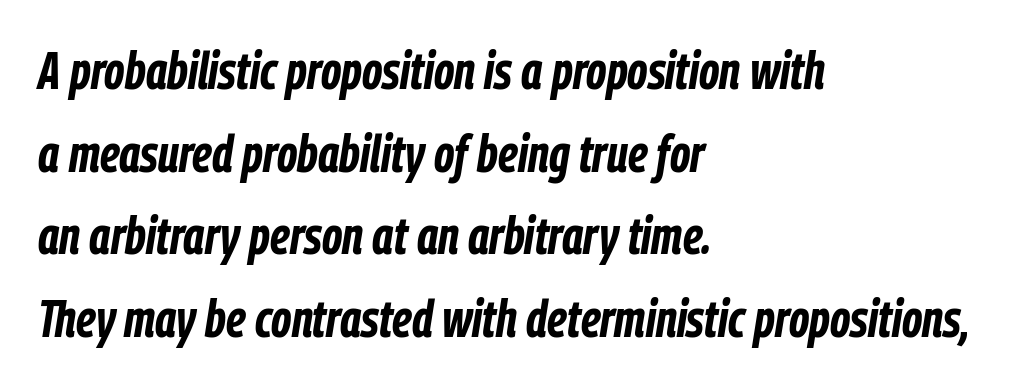
{"italic": "yes", "lean": "right", "slant_degrees": 9, "bold": "yes", "weight": "bold", "width": "condensed", "stroke_contrast": "low", "x_height": "medium", "monospaced": "no", "underline": "no", "align": "left", "line_spacing": "normal", "line_spacing_ratio": 1.59, "letter_spacing": "normal", "letter_spacing_em": 0.0, "glyph_px": 52}
